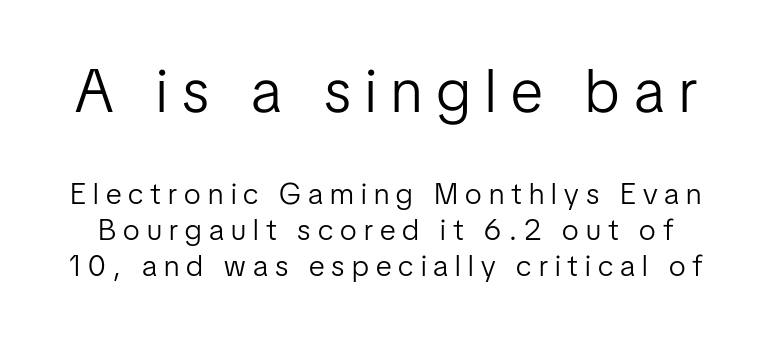
The image shows 61 px light, condensed sans-serif type, upright; set line spacing 1.21x, unusually wide letter spacing (+0.24 em), not underlined; the first (top) block is 2.03x larger; low stroke contrast and a medium x-height.
